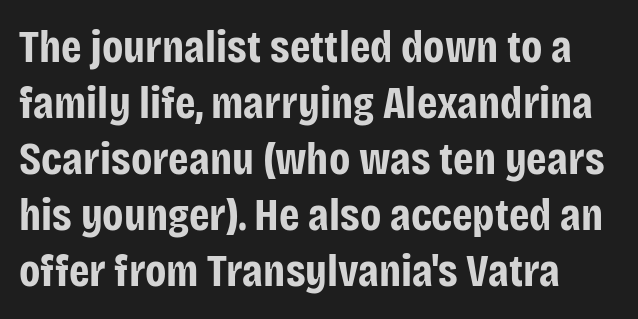
Q: Is the text bold? A: Yes.
Q: Is the text italic (slanted)? A: No, it is upright.
Q: Is the typeface a serif or a sans-serif typeface? A: Sans-serif.
Q: Is the text underlined? A: No.
Q: Is the spacing between letters normal or unusually wide? A: Normal.
Q: Width (condensed, normal, or wide)? A: Condensed.
Q: Stroke contrast? A: Low.
Q: x-height? A: Large.
Q: Monospaced? A: No.
